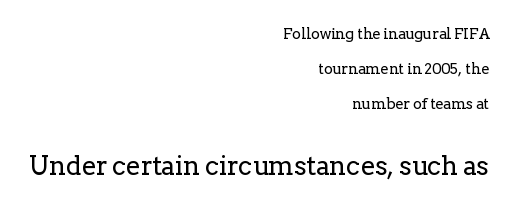
Q: Is the text bold? A: No.
Q: Is the text italic (slanted)? A: No, it is upright.
Q: Is the text underlined? A: No.
Q: How is the paragraph aligned? A: Right-aligned.
Q: Is the spacing between letters normal or unusually wide? A: Normal.
Q: Is the spacing between lines tight, normal or loose? A: Loose.
Q: Which block of text is set in a larger size, the first (top) or the second (bottom)? A: The second (bottom) one.
